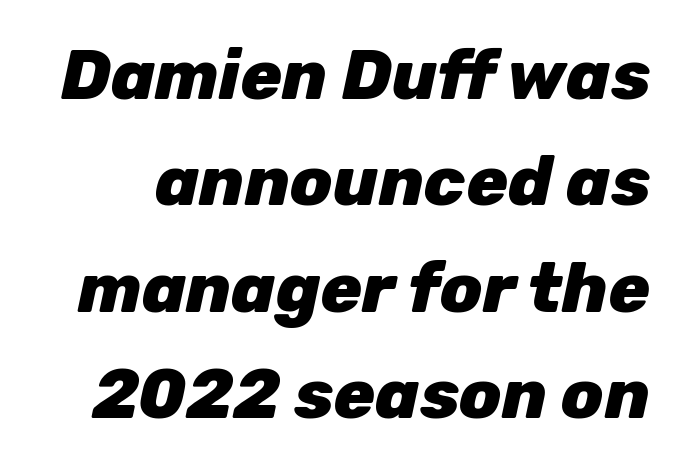
{"italic": "yes", "lean": "right", "slant_degrees": 12, "bold": "yes", "weight": "heavy", "width": "normal", "stroke_contrast": "low", "x_height": "medium", "monospaced": "no", "underline": "no", "line_spacing": "normal", "line_spacing_ratio": 1.54, "letter_spacing": "normal", "letter_spacing_em": 0.0, "glyph_px": 69}
